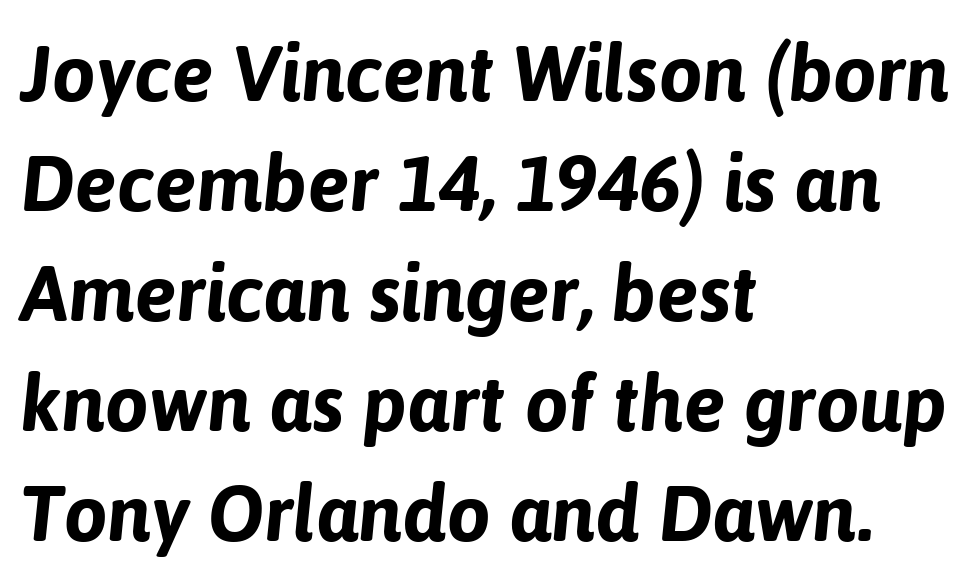
The image shows 78 px bold type, italic (leaning right); set left-aligned, normal line spacing (1.41x), normal letter spacing, not underlined; low stroke contrast and a medium x-height.
